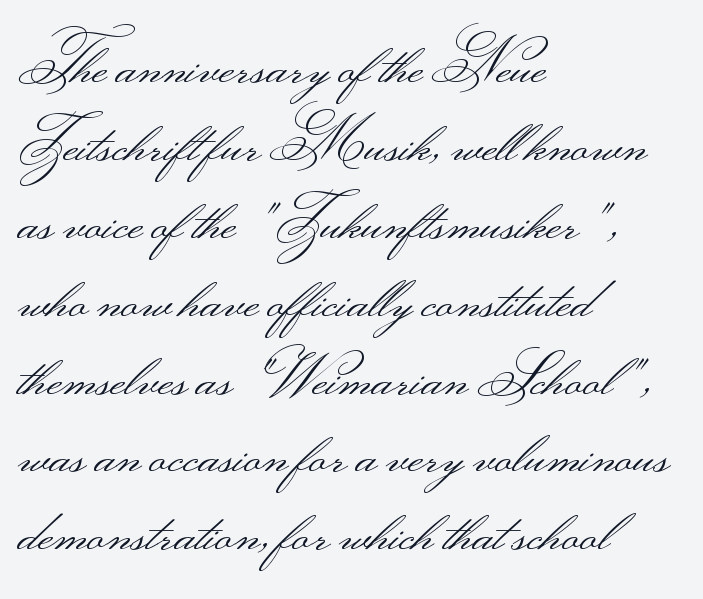
Bold? No — there's no thickening of the strokes. This sample uses a sans-serif face. You could not count columns in this text — the font is proportionally spaced. The compositor pushed each line to the left boundary.
